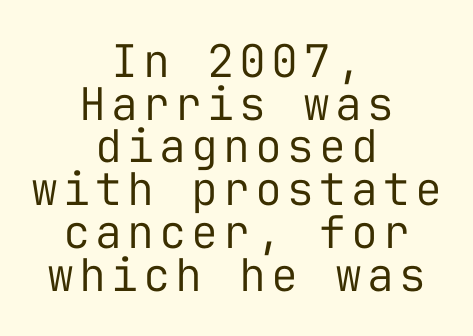
{"serif": "no", "italic": "no", "bold": "no", "weight": "regular", "width": "normal", "stroke_contrast": "low", "x_height": "medium", "monospaced": "yes", "underline": "no", "align": "center", "line_spacing": "tight", "line_spacing_ratio": 0.95, "glyph_px": 45}
